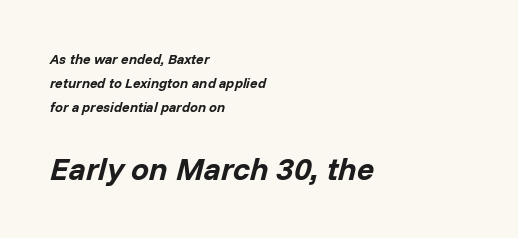
{"italic": "yes", "lean": "right", "slant_degrees": 14, "bold": "yes", "weight": "bold", "width": "normal", "stroke_contrast": "low", "x_height": "medium", "monospaced": "no", "underline": "no", "align": "left", "line_spacing_ratio": 1.72, "letter_spacing": "normal", "letter_spacing_em": 0.0, "larger_block": "second", "size_ratio": 2.29, "glyph_px": 32}
